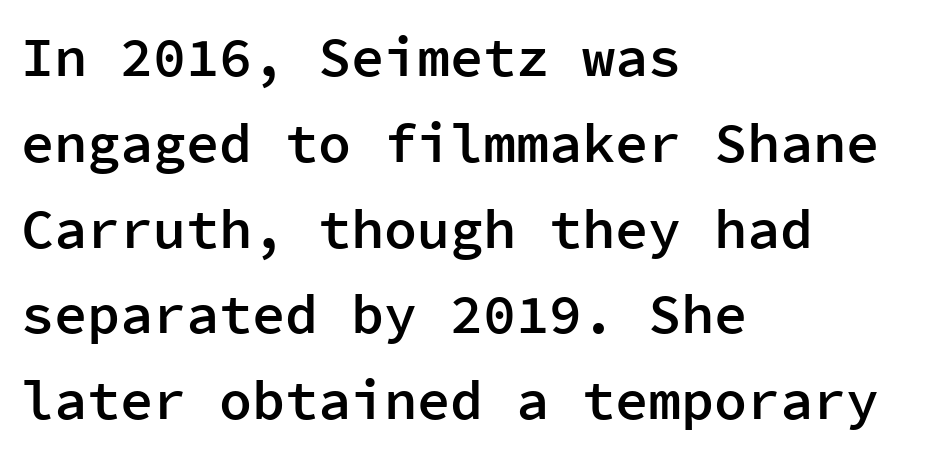
The image shows 55 px semibold sans-serif type, upright, monospaced; set left-aligned, normal line spacing (1.56x), normal letter spacing, not underlined; low stroke contrast and a medium x-height.
